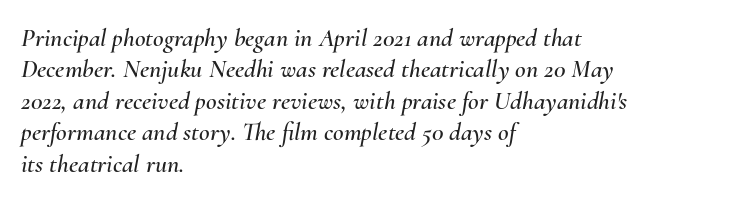
The rag falls on the right side of this text block. Each word holds together tightly as a unit, with standard inter-letter gaps. Notice how the stems are inclined rather than vertical — that's the hallmark of italics. Nobody drew a line under any word here.
